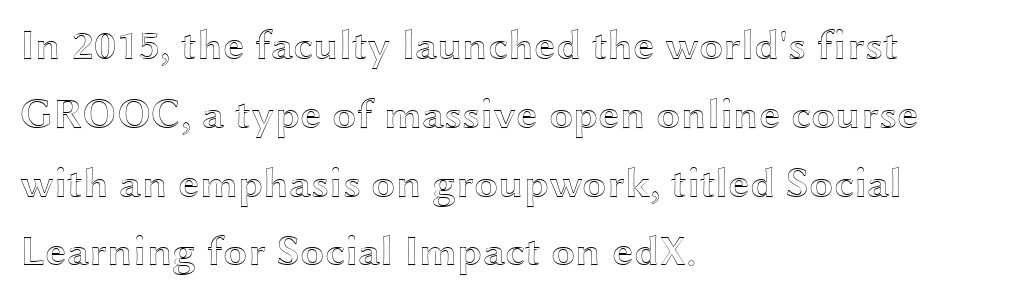
Q: Is the text italic (slanted)? A: No, it is upright.
Q: Is the text underlined? A: No.
Q: How is the paragraph aligned? A: Left-aligned.
Q: Is the spacing between letters normal or unusually wide? A: Normal.
Q: Is the spacing between lines tight, normal or loose? A: Normal.
Q: Width (condensed, normal, or wide)? A: Wide.
Q: x-height? A: Medium.
Q: Monospaced? A: No.
